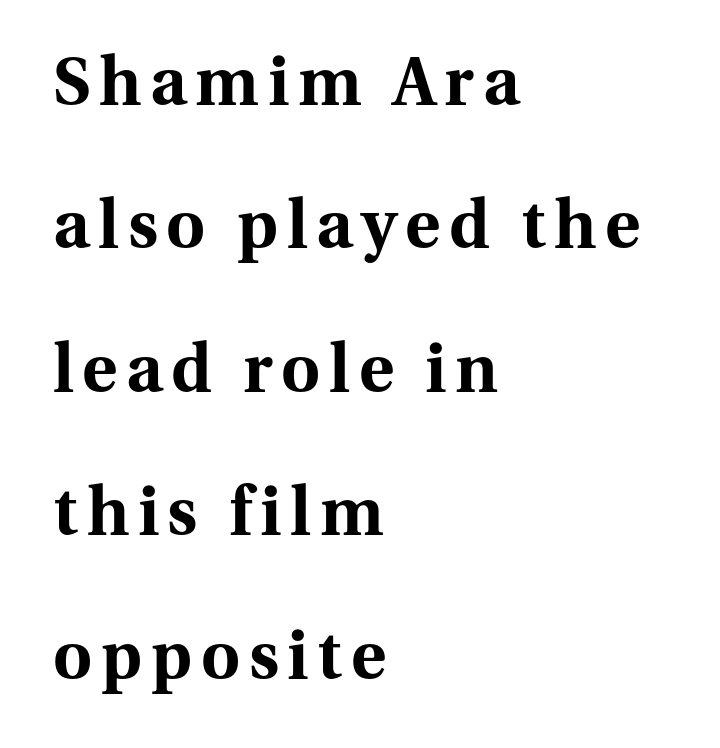
Visually the block forms a straight wall on the left and a jagged coastline on the right. The lettering stays uniformly vertical, giving the passage a roman look. Whoever set this chose breathing room over compactness in the vertical rhythm. Note: serifs present on the glyphs. The passage shown is typed in a proportional face where columns would drift. The sample has been set heavy, in full bold.
